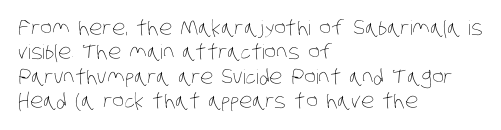
{"bold": "no", "underline": "no", "align": "left", "line_spacing_ratio": 1.22, "letter_spacing": "normal", "letter_spacing_em": 0.0, "glyph_px": 20}
